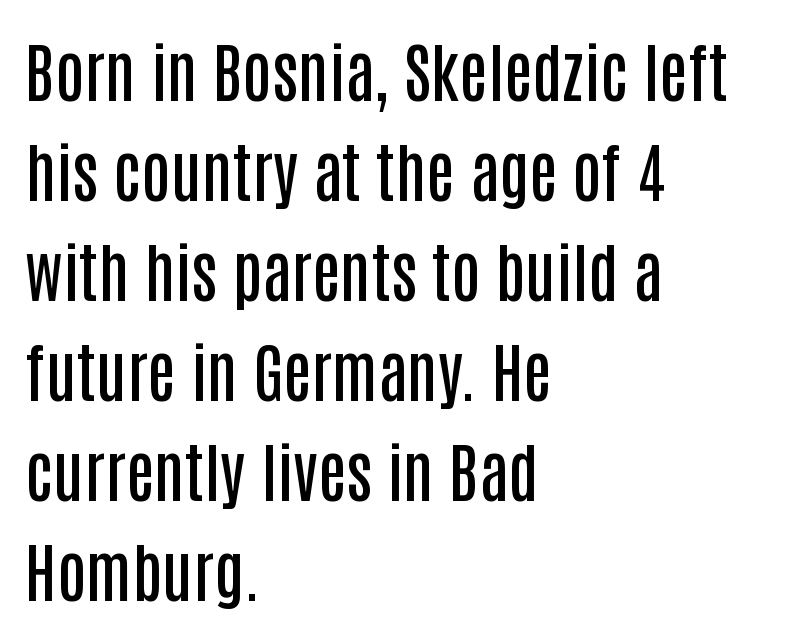
{"serif": "no", "italic": "no", "bold": "semi", "weight": "semibold", "width": "condensed", "stroke_contrast": "low", "x_height": "large", "monospaced": "no", "underline": "no", "align": "left", "line_spacing": "normal", "line_spacing_ratio": 1.54, "letter_spacing": "normal", "letter_spacing_em": 0.0, "glyph_px": 65}
